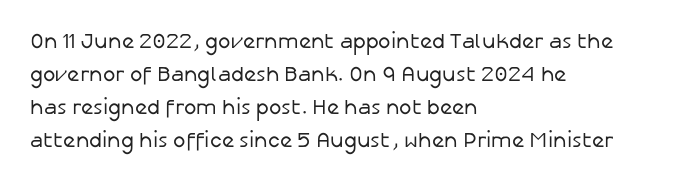
No italicization has been applied; the sample stays upright. This rendering features lettering with no underline. Summary of weight: not heavy and not bold. The typesetter chose a ragged-right arrangement here. The vertical gap from one line to the next is medium.
